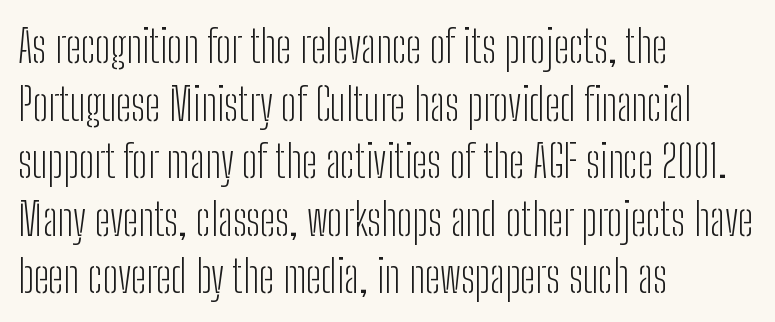
The image shows 45 px light, condensed sans-serif type, upright; set left-aligned, normal line spacing (1.28x), normal letter spacing, not underlined; low stroke contrast and a medium x-height.
